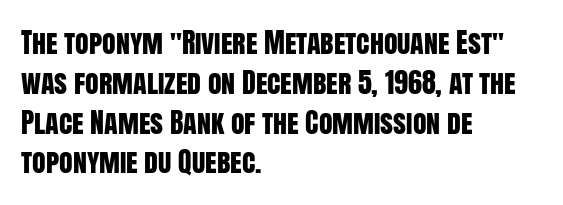
Q: Is the text italic (slanted)? A: No, it is upright.
Q: Is the typeface a serif or a sans-serif typeface? A: Sans-serif.
Q: Is the text underlined? A: No.
Q: How is the paragraph aligned? A: Left-aligned.
Q: Is the spacing between letters normal or unusually wide? A: Normal.
Q: Is the spacing between lines tight, normal or loose? A: Normal.
Q: Width (condensed, normal, or wide)? A: Condensed.
Q: Stroke contrast? A: Low.
Q: x-height? A: Large.
Q: Monospaced? A: No.
